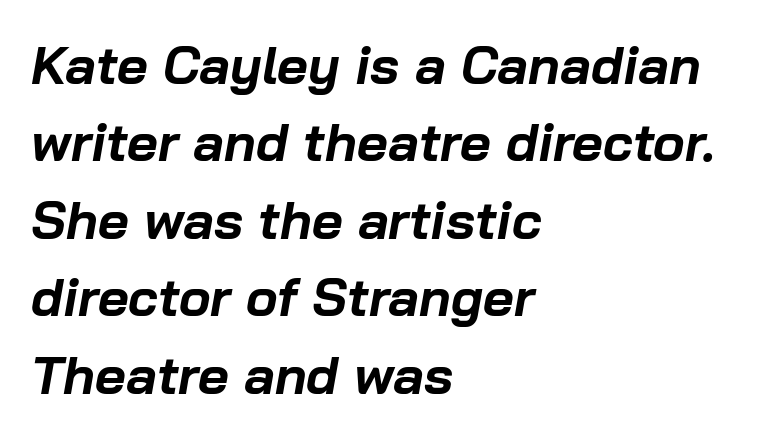
Notice how thick the strokes are: this is what a full bold looks like. If you measured baseline to baseline, you'd find a middling distance. The foot of each line stays bare and open. Spacing verdict: proportional, widths tailored to each character. What stands out about the letter spacing? Nothing — it is the standard amount.
